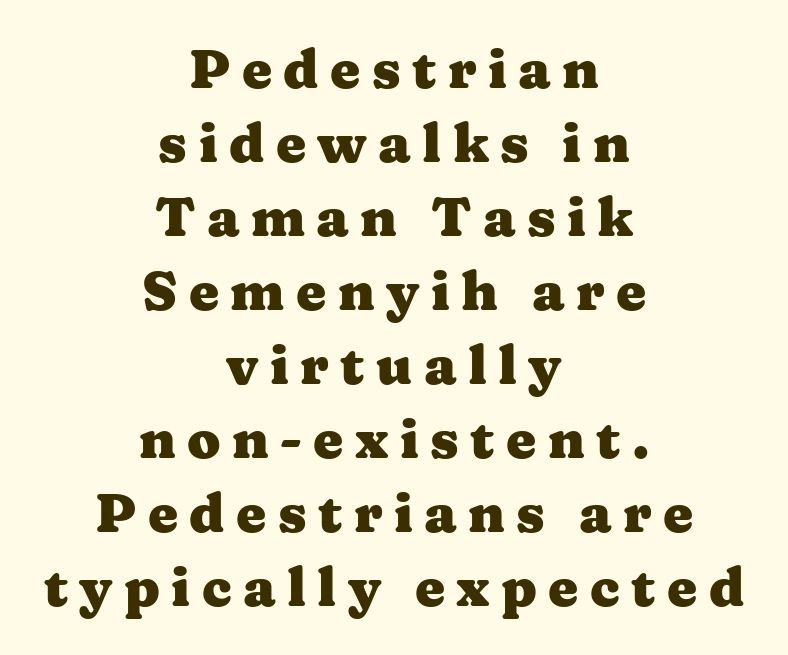
Ordinary non-slanted type is in use. A typesetter would call this proportional, since set widths differ per character. Centered paragraph, ragged on both sides. How heavy is the stroke? Heavy — this is a bold. The passage shown stacks its lines at a standard gap.
